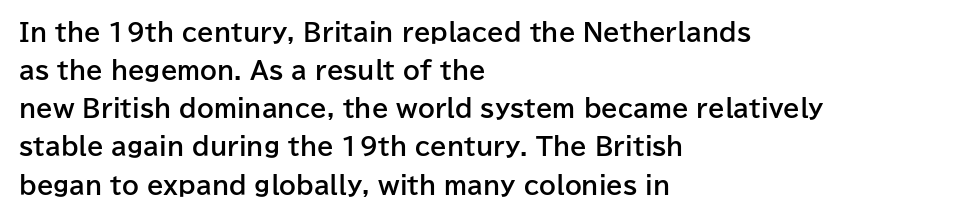
The image shows 24 px bold type, upright; set left-aligned, normal line spacing (1.59x), normal letter spacing, not underlined.
